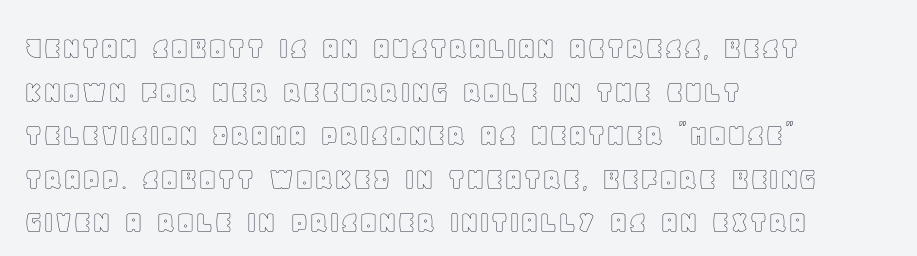
The image shows 33 px text type, upright; set left-aligned, normal line spacing (1.32x), normal letter spacing, not underlined; a large x-height.
